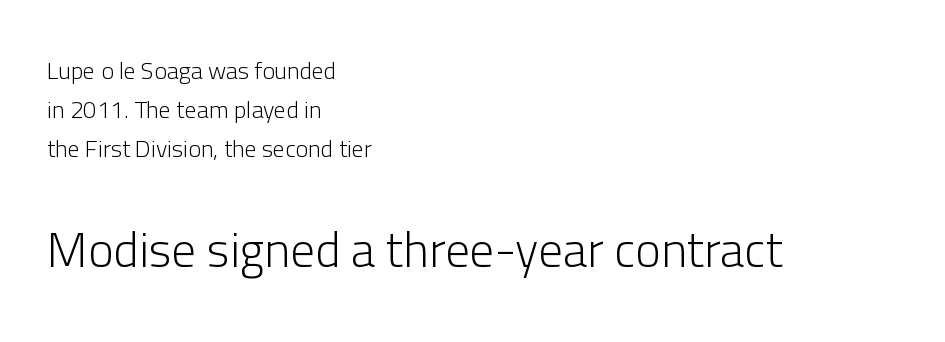
Regarding serifs, this sample does without them. Is there any slant? The stems are plumb. Short note: letters normally spaced. Layout note: lines flush left. Is there much room between lines? A standard amount, neither cramped nor airy. The weight would be labelled regular, book, light, or lighter still.
